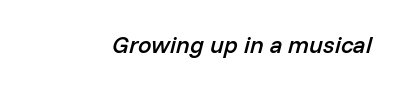
{"italic": "yes", "lean": "right", "slant_degrees": 14, "bold": "semi", "underline": "no", "letter_spacing": "normal", "letter_spacing_em": 0.0, "glyph_px": 24}
